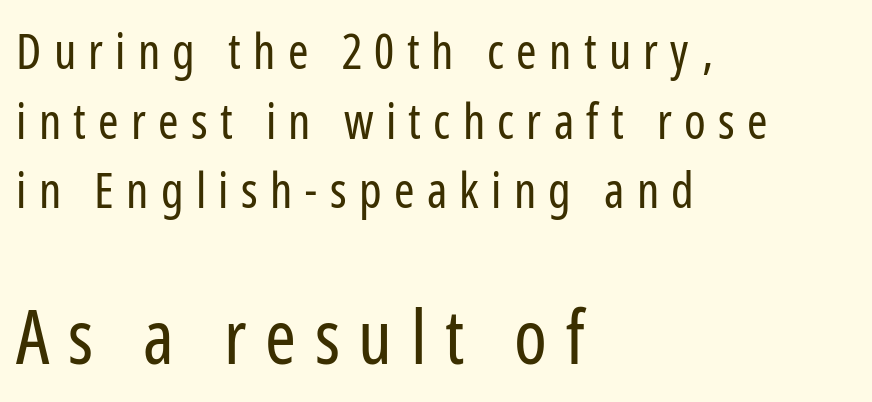
{"serif": "no", "italic": "no", "bold": "no", "weight": "regular", "width": "condensed", "stroke_contrast": "low", "x_height": "medium", "monospaced": "no", "underline": "no", "align": "left", "line_spacing": "normal", "line_spacing_ratio": 1.42, "letter_spacing": "wide", "letter_spacing_em": 0.25, "larger_block": "second", "size_ratio": 1.51, "glyph_px": 74}
